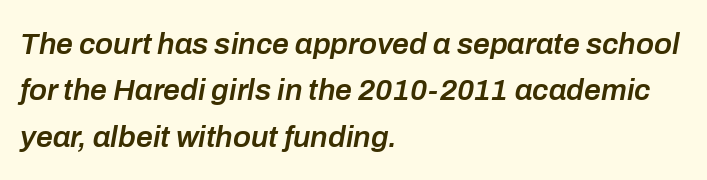
Spacing between characters is what you'd get straight out of the box. The font's italic variant was chosen for this text. The strokes are fattened partway — semibold, not bold. Interline gaps are of average width in this sample. Unmarked baselines from the first word to the last.
